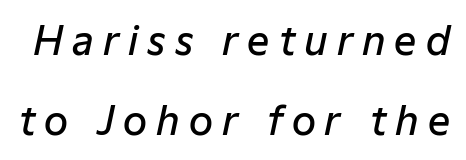
The face used here is proportionally spaced, like ordinary book or web type. The rendering uses a semibold face; strokes are thickened but not to full bold. Clear beneath every line of the passage. Quick note: italic.
